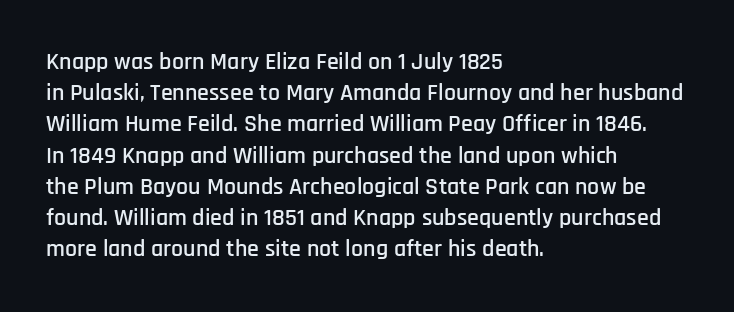
Q: Is the text italic (slanted)? A: No, it is upright.
Q: Is the text underlined? A: No.
Q: How is the paragraph aligned? A: Left-aligned.
Q: Is the spacing between letters normal or unusually wide? A: Normal.
Q: Is the spacing between lines tight, normal or loose? A: Normal.
